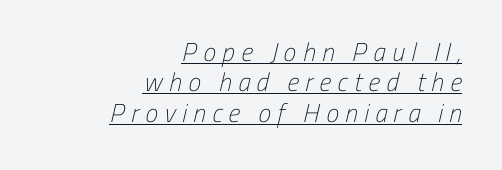
The image shows 26 px text type; set right-aligned, line spacing 1.17x, unusually wide letter spacing (+0.24 em), underlined.
